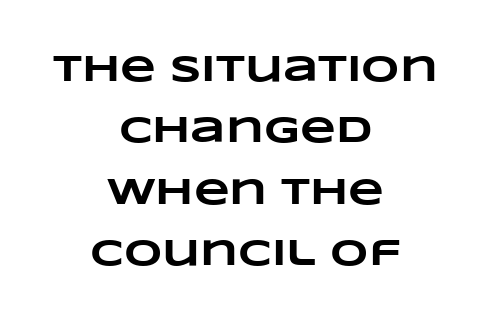
The image shows 37 px heavy, wide type; set centered, normal line spacing (1.66x), normal letter spacing, not underlined; low stroke contrast and a large x-height.
